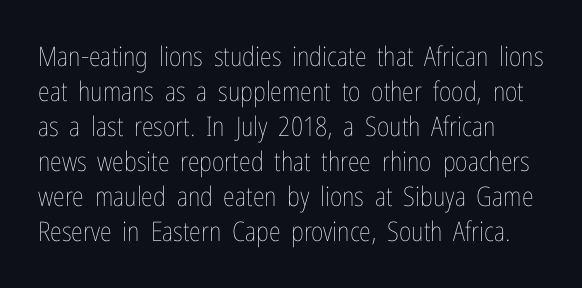
Q: Is the text bold? A: No.
Q: Is the text italic (slanted)? A: No, it is upright.
Q: Is the text underlined? A: No.
Q: Is the spacing between letters normal or unusually wide? A: Normal.
Q: Is the spacing between lines tight, normal or loose? A: Normal.
